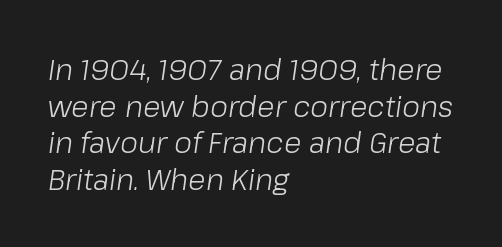
{"italic": "yes", "lean": "right", "slant_degrees": 8, "bold": "no", "weight": "light", "width": "normal", "stroke_contrast": "low", "x_height": "medium", "monospaced": "no", "underline": "no", "align": "left", "line_spacing": "normal", "line_spacing_ratio": 1.26, "letter_spacing": "normal", "letter_spacing_em": 0.0, "glyph_px": 29}
